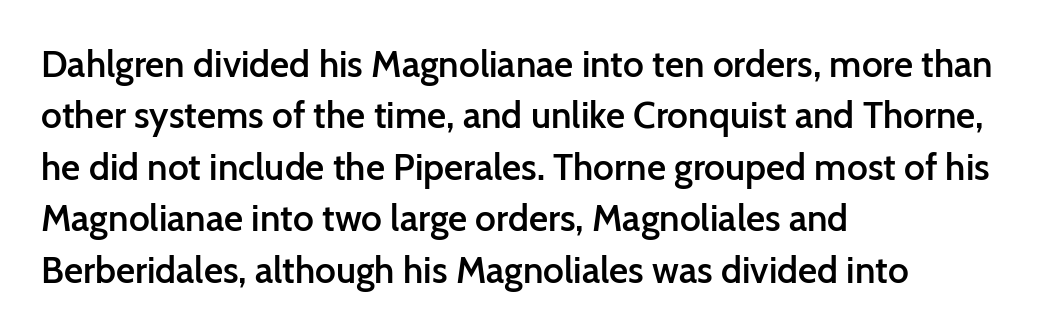
Compared with typical paragraphs, the rows here are spaced about the same. Notice how the passage keeps a crisp vertical edge on the left only. These lines are composed in type without serifs. Notice how the stems are strictly vertical — no italics here. Caption: semibold face, moderately heavy strokes. A typesetter would call this zero additional tracking.
